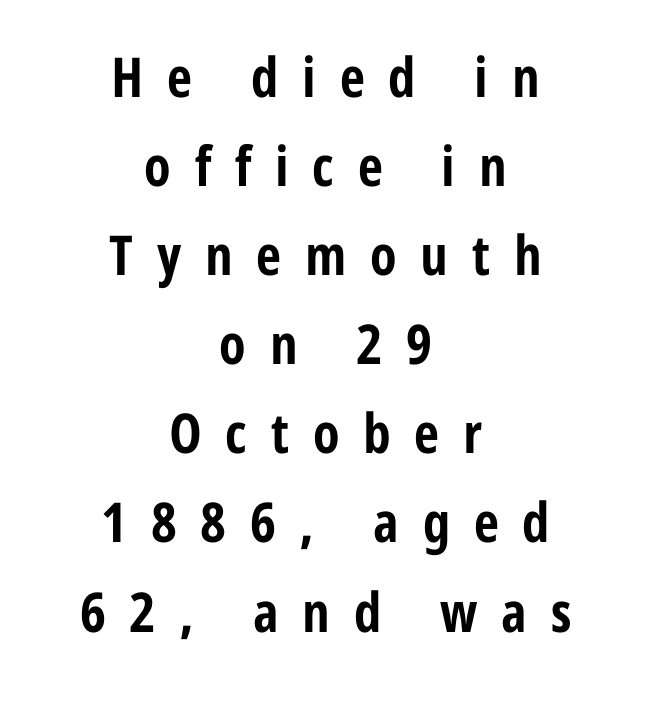
{"serif": "no", "italic": "no", "bold": "yes", "weight": "bold", "width": "condensed", "stroke_contrast": "low", "x_height": "medium", "monospaced": "no", "underline": "no", "align": "center", "line_spacing": "normal", "line_spacing_ratio": 1.62, "letter_spacing": "wide", "letter_spacing_em": 0.43, "glyph_px": 55}
